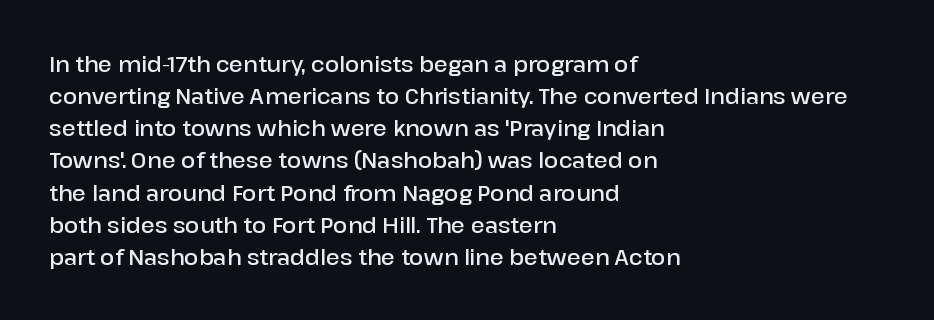
Regular leading. This sample is left-justified, so line endings fall wherever the words run out. Honestly, the letter spacing is just normal — you wouldn't notice it. The glyphs are unaccompanied by any horizontal stroke below them. Every letter is mildly thick-stroked: semibold rather than bold.
